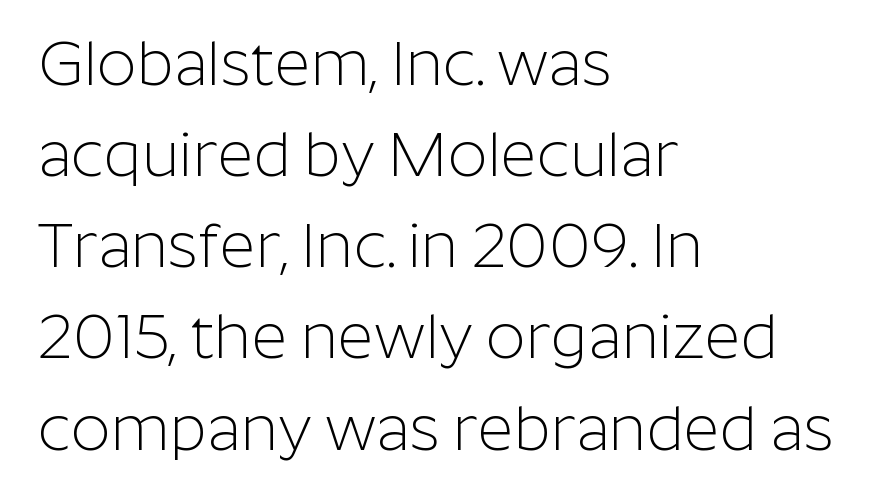
{"serif": "no", "italic": "no", "bold": "no", "weight": "light", "width": "normal", "stroke_contrast": "low", "x_height": "medium", "monospaced": "no", "underline": "no", "align": "left", "line_spacing": "normal", "line_spacing_ratio": 1.47, "letter_spacing": "normal", "letter_spacing_em": 0.0, "glyph_px": 62}
